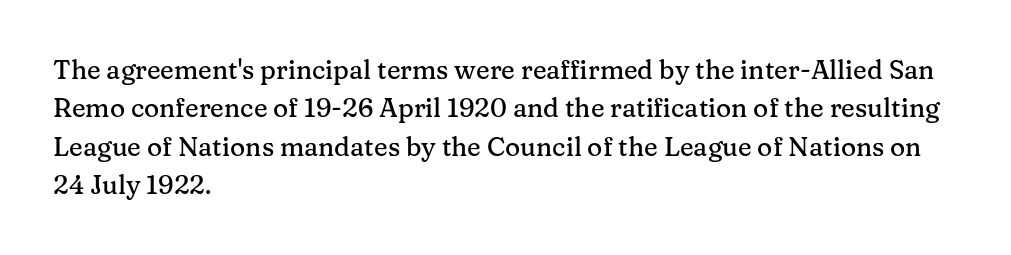
{"italic": "no", "underline": "no", "align": "left", "line_spacing": "normal", "line_spacing_ratio": 1.48, "letter_spacing": "normal", "letter_spacing_em": 0.0, "glyph_px": 26}
